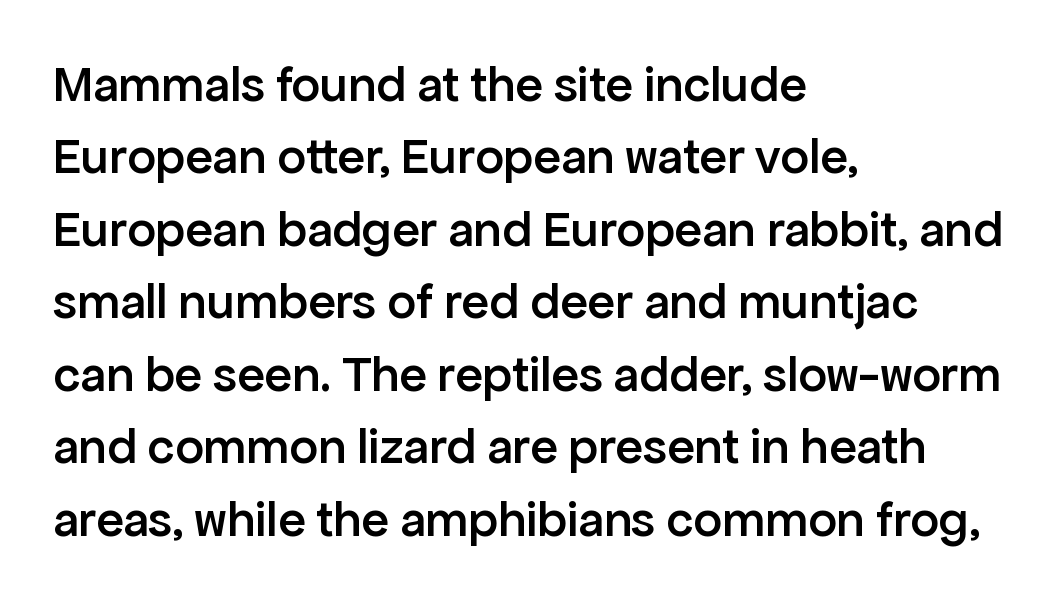
Letterform terminals end flat and unadorned throughout the passage. These lines keep a tight, regular rhythm from letter to letter. Line beginnings align vertically; line endings do not. The leading is moderate, giving the passage an even texture.
